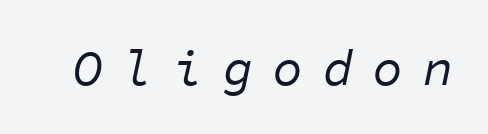
Any mark beneath the type? The region is blank. A typesetter would call this monospace, since all characters share one set width. Each word looks stretched out because of the extra space between its letters. Stems and bowls with no extra thickness — not bold.
